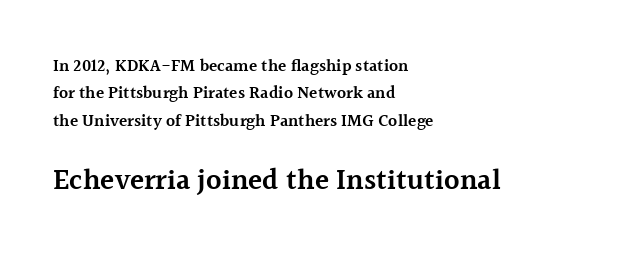
This sample is left-justified, so line endings fall wherever the words run out. In terms of leading, this rendering sits right in the middle. This sample has the flowing, uneven cadence of proportional lettering. Bigger letters appear in the bottom chunk; the top chunk is reduced. Each letter's strokes conclude with small projecting serifs. Clear beneath every line of the passage.
